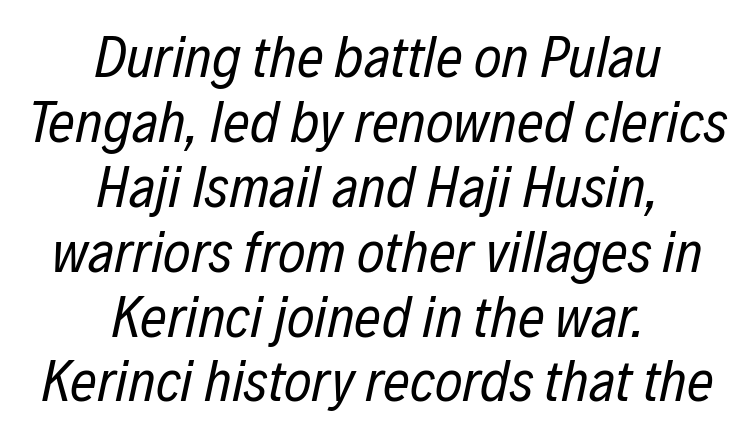
The passage shown is typed in a proportional face where columns would drift. Descenders are the only things crossing below the line. This sample is center-justified, so both line endings float freely. The rendering keeps characters at their native spacing. Unbolded letterforms with no extra heft.
